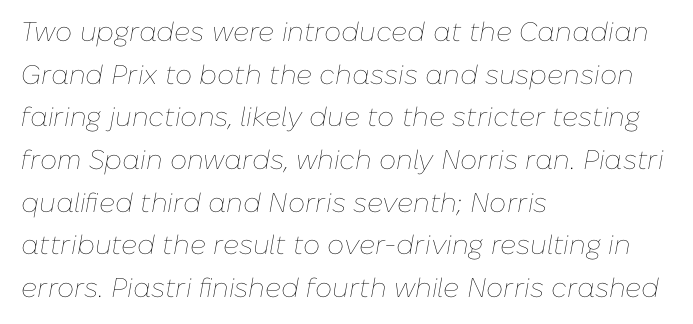
The image shows 27 px text type, italic (leaning right); set left-aligned, normal line spacing (1.58x), normal letter spacing, not underlined.
